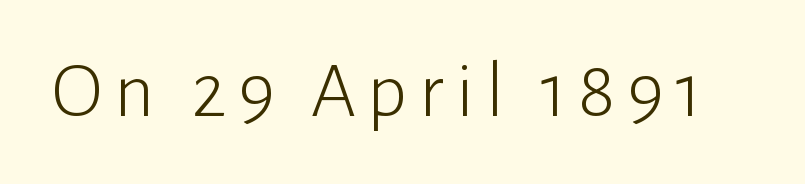
The image shows 80 px light sans-serif type, upright; set not underlined; low stroke contrast and a medium x-height.
